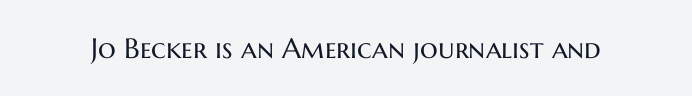
{"serif": "no", "italic": "no", "bold": "no", "weight": "regular", "width": "normal", "stroke_contrast": "medium", "x_height": "medium", "monospaced": "no", "underline": "no", "letter_spacing": "normal", "letter_spacing_em": 0.0, "glyph_px": 28}
